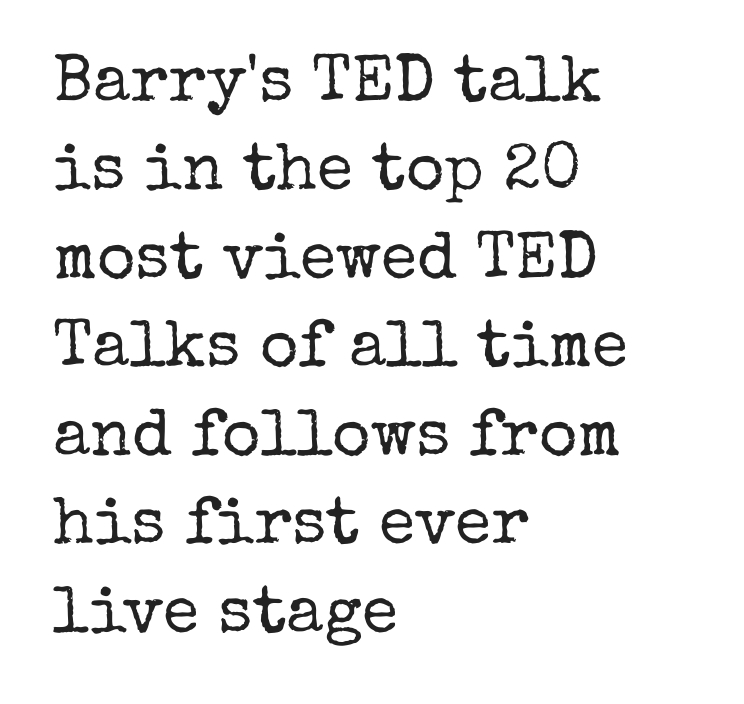
The letterforms sit shoulder to shoulder at normal distance. A typesetter would call this proportional, since set widths differ per character. The rendering uses a moderate line-height, typical for paragraphs. The lettering holds an erect, upright posture throughout.
